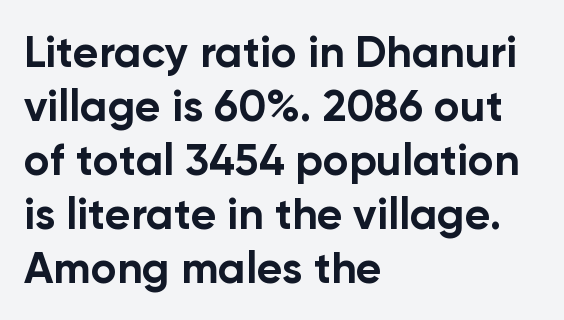
Standard letterfit; no display-style spreading of the glyphs. The typesetter chose a ragged-right arrangement here. Character widths vary here, with narrow letters taking less room than wide ones. Nope, no serifs anywhere on these letters. Strong, thick strokes mark this as bold type.
